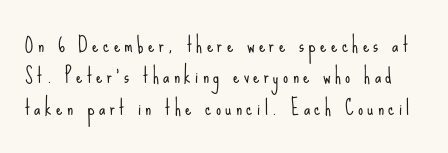
The image shows 20 px text type, upright; set normal line spacing (1.57x), unusually wide letter spacing (+0.22 em), not underlined.
